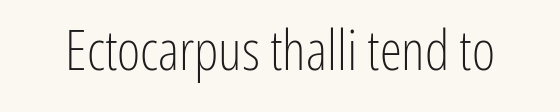
The cut favours lightness, reaching ordinary text weight at its darkest. Note the varied advance widths — an 'i' is clearly narrower than an 'm'. Is the letter spacing exaggerated? No — it looks like the ordinary default. A clean baseline with only descenders dipping below it. In terms of letterform style, serifs are entirely absent. Characters remain perfectly vertical along every line.
